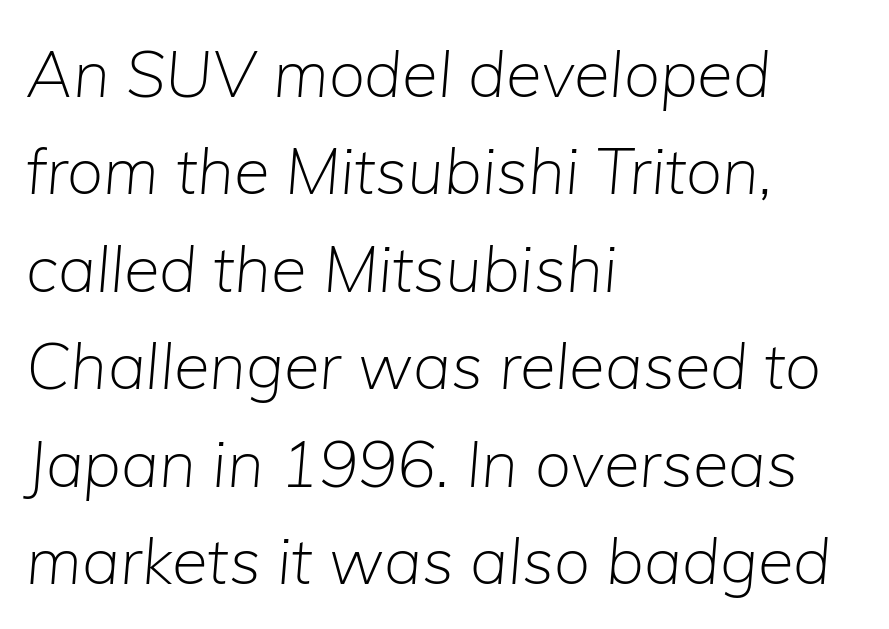
The image shows 65 px light type, italic (leaning right); set left-aligned, normal line spacing (1.5x), normal letter spacing, not underlined; low stroke contrast and a medium x-height.
